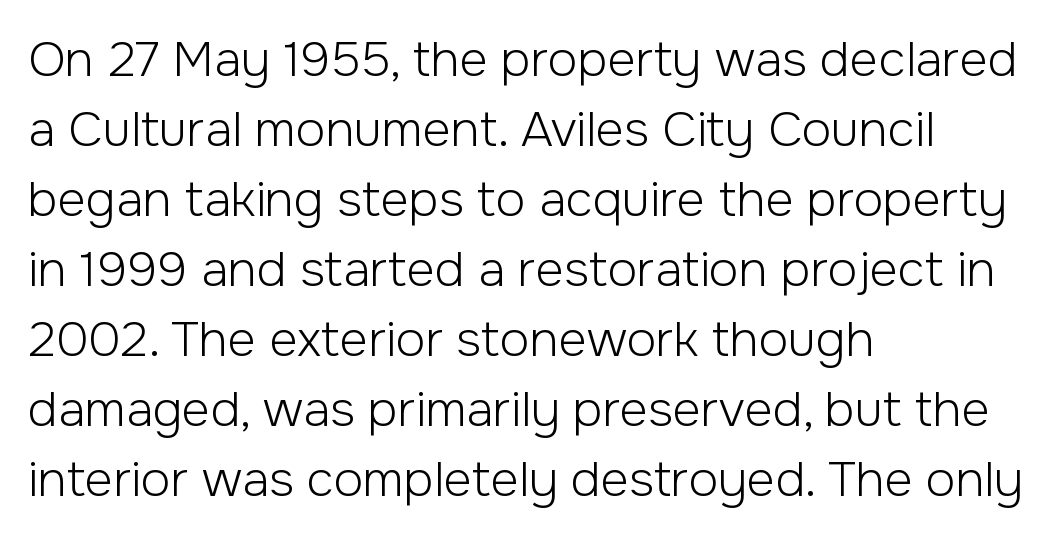
Q: Is the text bold? A: No.
Q: Is the text italic (slanted)? A: No, it is upright.
Q: Is the typeface a serif or a sans-serif typeface? A: Sans-serif.
Q: Is the text underlined? A: No.
Q: How is the paragraph aligned? A: Left-aligned.
Q: Is the spacing between letters normal or unusually wide? A: Normal.
Q: Is the spacing between lines tight, normal or loose? A: Normal.
Q: Width (condensed, normal, or wide)? A: Normal.
Q: Stroke contrast? A: Low.
Q: x-height? A: Medium.
Q: Monospaced? A: No.
